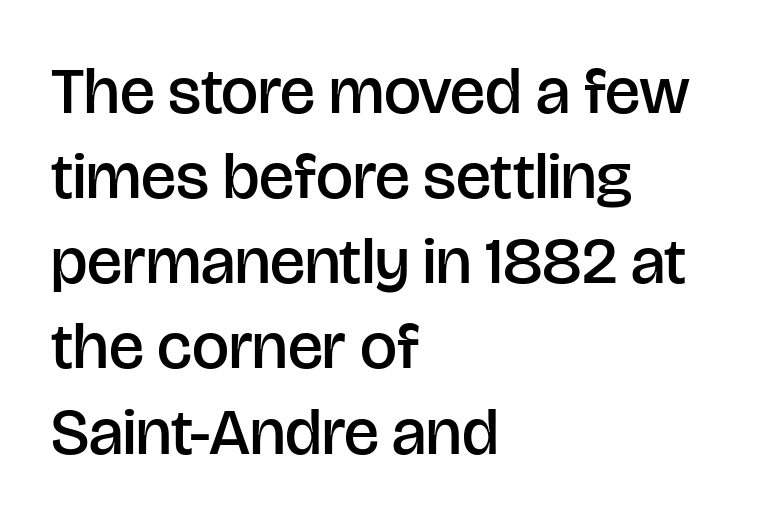
Q: Is the text bold? A: Semi-bold.
Q: Is the text italic (slanted)? A: No, it is upright.
Q: Is the typeface a serif or a sans-serif typeface? A: Sans-serif.
Q: Is the text underlined? A: No.
Q: How is the paragraph aligned? A: Left-aligned.
Q: Is the spacing between letters normal or unusually wide? A: Normal.
Q: Is the spacing between lines tight, normal or loose? A: Normal.
Q: Width (condensed, normal, or wide)? A: Normal.
Q: Stroke contrast? A: Low.
Q: x-height? A: Large.
Q: Monospaced? A: No.
